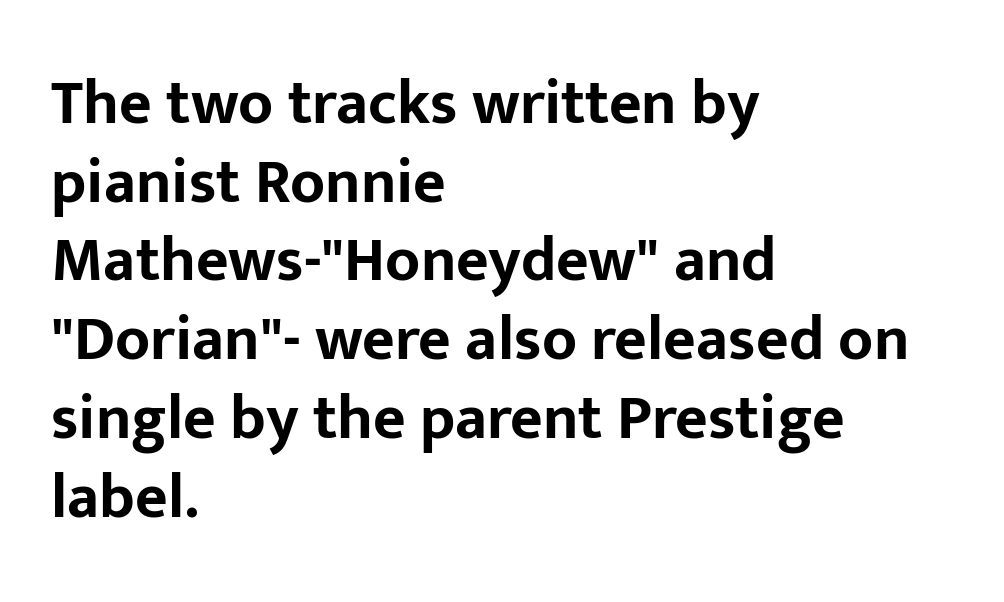
Q: Is the text bold? A: Yes.
Q: Is the text italic (slanted)? A: No, it is upright.
Q: Is the typeface a serif or a sans-serif typeface? A: Sans-serif.
Q: Is the text underlined? A: No.
Q: How is the paragraph aligned? A: Left-aligned.
Q: Is the spacing between letters normal or unusually wide? A: Normal.
Q: Is the spacing between lines tight, normal or loose? A: Normal.
Q: Width (condensed, normal, or wide)? A: Normal.
Q: Stroke contrast? A: Low.
Q: x-height? A: Medium.
Q: Monospaced? A: No.
